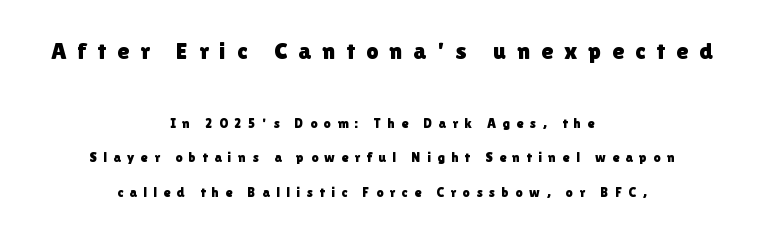
Q: Is the text italic (slanted)? A: No, it is upright.
Q: Is the text underlined? A: No.
Q: How is the paragraph aligned? A: Centered.
Q: Is the spacing between letters normal or unusually wide? A: Unusually wide.
Q: Is the spacing between lines tight, normal or loose? A: Loose.
Q: Which block of text is set in a larger size, the first (top) or the second (bottom)? A: The first (top) one.
